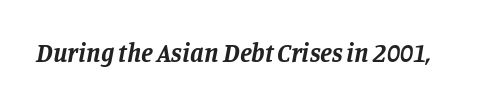
This is oblique type, the kind used for emphasis or titles. The face used here is rendered with its standard letterfit. Caption: bold face, heavy strokes. Only glyphs here, with clear space below each row.
